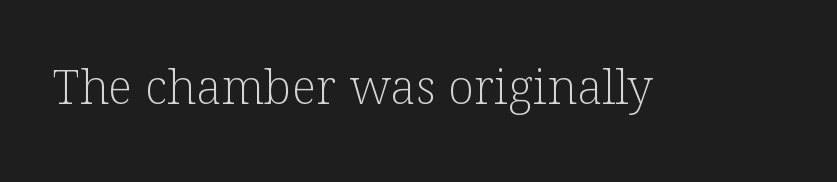
Character widths vary here, with narrow letters taking less room than wide ones. How are the letters spaced? Ordinarily, with no added tracking. Notice how the stems are strictly vertical — no italics here. Each letter's strokes conclude with small projecting serifs.
